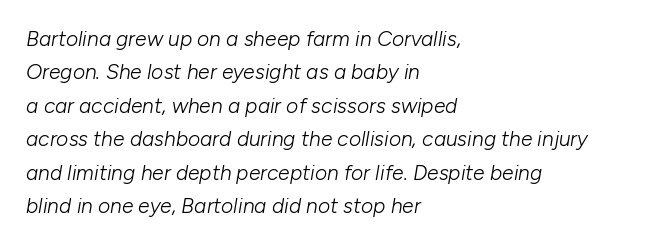
Q: Is the text bold? A: No.
Q: Is the text italic (slanted)? A: Yes, it leans right by about 10 degrees.
Q: Is the text underlined? A: No.
Q: How is the paragraph aligned? A: Left-aligned.
Q: Is the spacing between letters normal or unusually wide? A: Normal.
Q: Is the spacing between lines tight, normal or loose? A: Normal.
